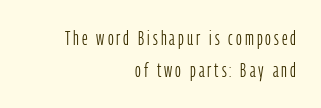
The space directly below the letters is spotless. Notice how descenders clear the ascenders below comfortably — that's standard leading. A typesetter would mark this as roman, not italic. Is the block centered? No — it sits flush against the right margin. Compared with a typical body face, this is equally light or lighter still.
